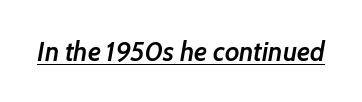
Q: Is the text bold? A: Semi-bold.
Q: Is the text italic (slanted)? A: Yes, it leans right by about 7 degrees.
Q: Is the text underlined? A: Yes.
Q: Is the spacing between letters normal or unusually wide? A: Normal.
